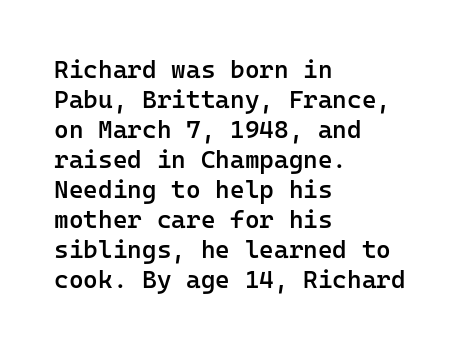
The rendering uses a semibold face; strokes are thickened but not to full bold. Horizontal alignment here is leftward, the default for most running prose. Nope, not italic — everything's standing straight. The letterforms sit shoulder to shoulder at normal distance.
